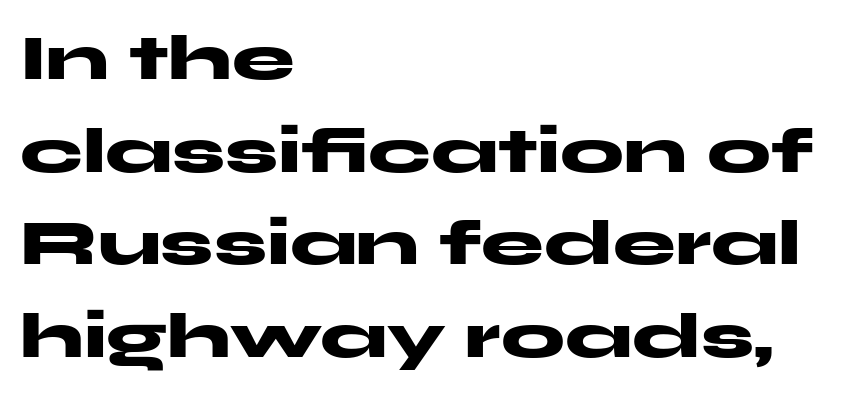
The line texture is even and compact thanks to regular tracking. Layout note: lines flush left. Note: no serifs on the glyphs. These lines are rendered in a variable-pitch font. This sample uses an upright cut, with every glyph sitting square on the baseline.
